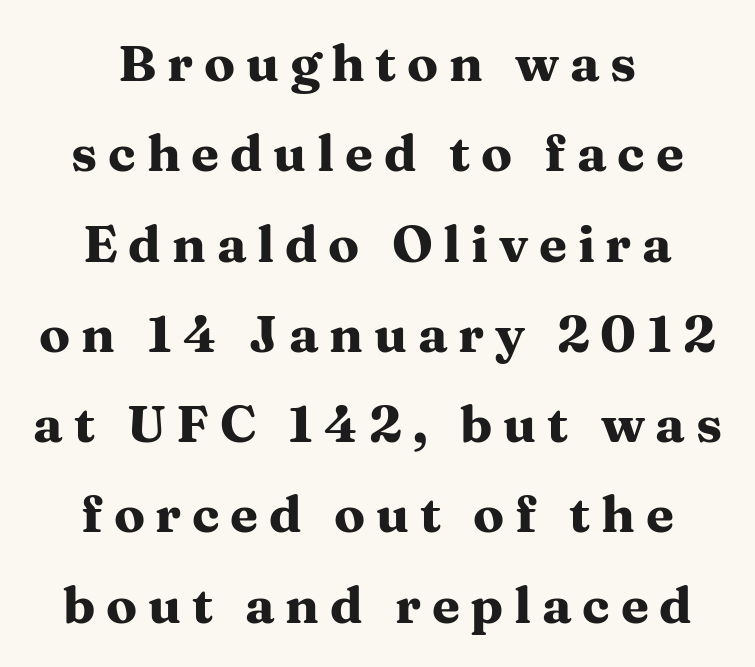
Strong, thick strokes mark this as bold type. Characters remain perfectly vertical along every line. Here the designer chose a conventional face with non-uniform glyph widths. The space beneath each line is pristine and unruled.
